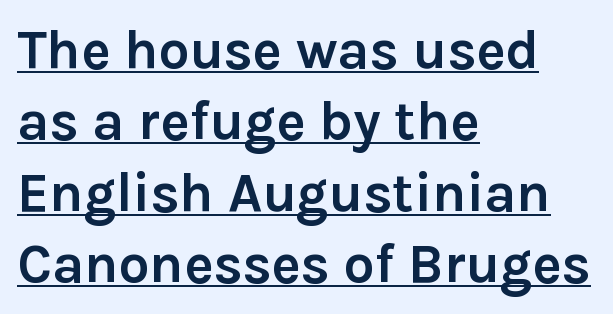
{"serif": "no", "italic": "no", "bold": "yes", "weight": "semibold", "width": "normal", "stroke_contrast": "low", "x_height": "medium", "monospaced": "no", "underline": "yes", "align": "left", "line_spacing": "normal", "line_spacing_ratio": 1.3, "letter_spacing": "normal", "letter_spacing_em": 0.0, "glyph_px": 55}
